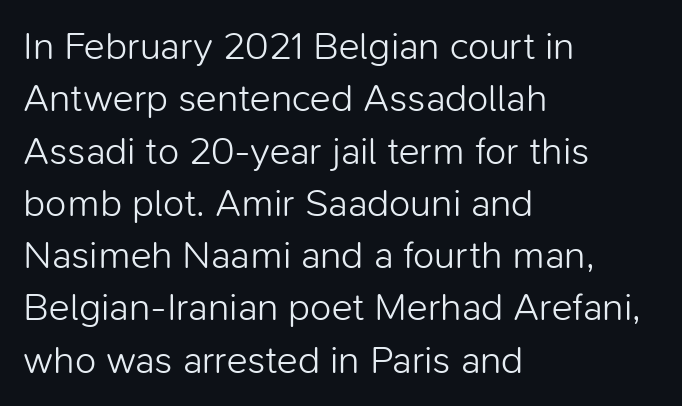
{"serif": "no", "italic": "no", "bold": "no", "weight": "light", "width": "normal", "stroke_contrast": "low", "x_height": "medium", "monospaced": "no", "underline": "no", "align": "left", "line_spacing": "normal", "line_spacing_ratio": 1.34, "letter_spacing": "normal", "letter_spacing_em": 0.0, "glyph_px": 39}
